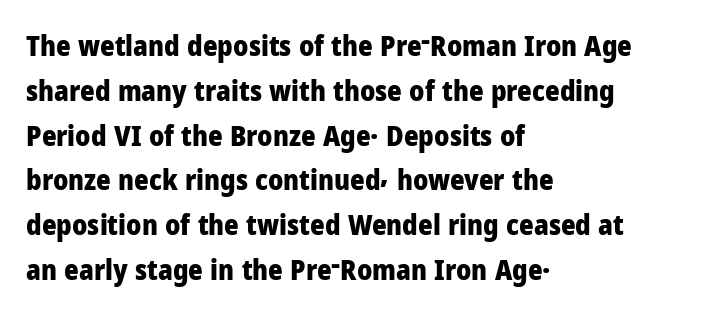
The image shows 28 px heavy sans-serif type, upright; set left-aligned, normal line spacing (1.6x), normal letter spacing, not underlined; low stroke contrast and a medium x-height.
